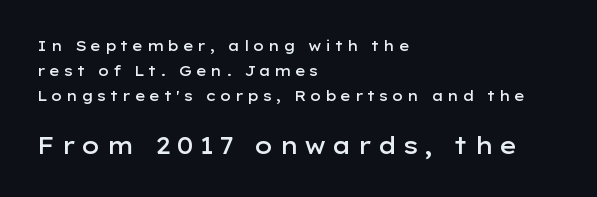
Q: Is the text bold? A: Semi-bold.
Q: Is the text italic (slanted)? A: No, it is upright.
Q: Is the text underlined? A: No.
Q: How is the paragraph aligned? A: Left-aligned.
Q: Is the spacing between letters normal or unusually wide? A: Unusually wide.
Q: Which block of text is set in a larger size, the first (top) or the second (bottom)? A: The second (bottom) one.
